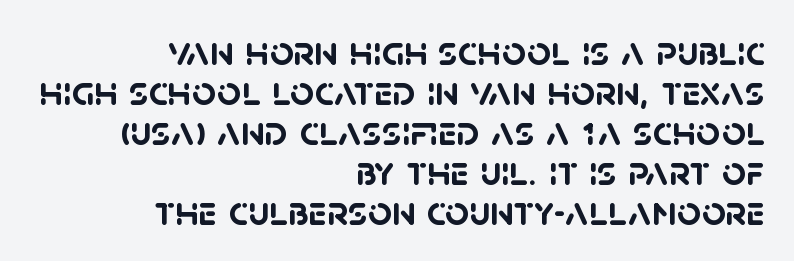
Q: Is the text bold? A: Yes.
Q: Is the typeface a serif or a sans-serif typeface? A: Sans-serif.
Q: Is the text underlined? A: No.
Q: How is the paragraph aligned? A: Right-aligned.
Q: Is the spacing between letters normal or unusually wide? A: Normal.
Q: Is the spacing between lines tight, normal or loose? A: Tight.
Q: Width (condensed, normal, or wide)? A: Normal.
Q: Stroke contrast? A: Low.
Q: x-height? A: Large.
Q: Monospaced? A: No.
